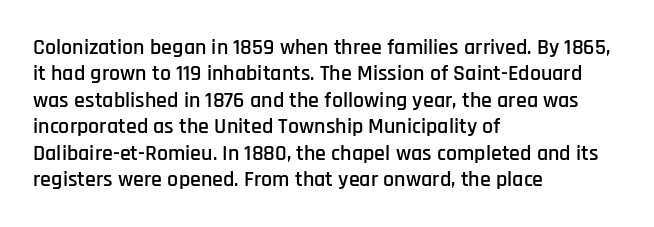
Q: Is the text italic (slanted)? A: No, it is upright.
Q: Is the text underlined? A: No.
Q: How is the paragraph aligned? A: Left-aligned.
Q: Is the spacing between letters normal or unusually wide? A: Normal.
